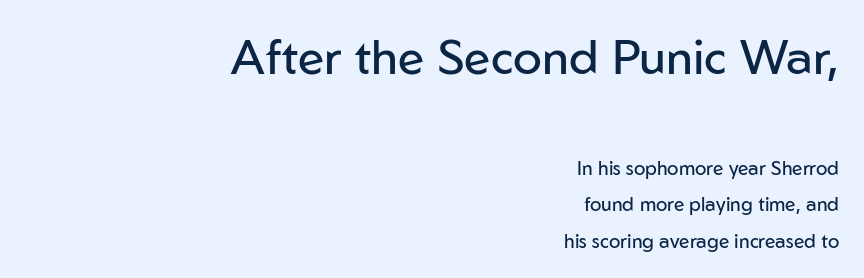
The image shows 48 px regular-weight sans-serif type, upright; set right-aligned, loose line spacing (1.91x), normal letter spacing, not underlined; the first (top) block is 2.53x larger; low stroke contrast and a medium x-height.
